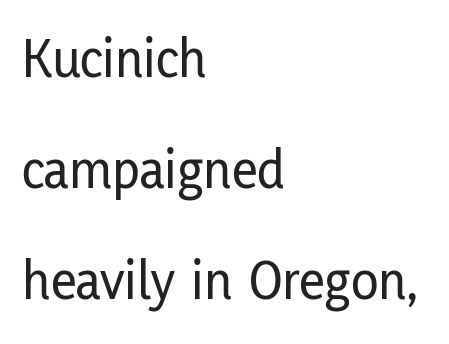
Q: Is the text italic (slanted)? A: No, it is upright.
Q: Is the typeface a serif or a sans-serif typeface? A: Sans-serif.
Q: Is the text underlined? A: No.
Q: How is the paragraph aligned? A: Left-aligned.
Q: Is the spacing between letters normal or unusually wide? A: Normal.
Q: Is the spacing between lines tight, normal or loose? A: Loose.
Q: Width (condensed, normal, or wide)? A: Condensed.
Q: Stroke contrast? A: Low.
Q: x-height? A: Medium.
Q: Monospaced? A: No.
